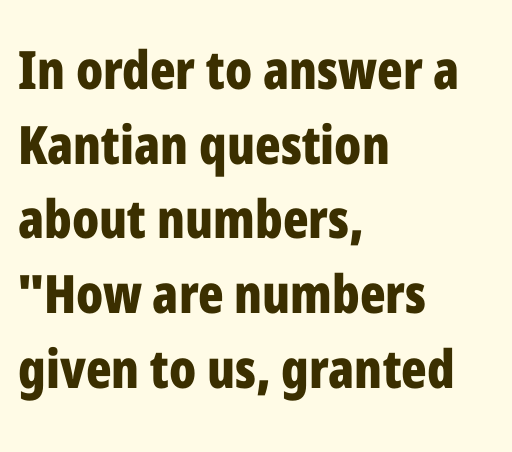
Letter spacing: default. Is this a fixed-width face? No — the glyphs have proportional, varying widths. Students, this is bold: see how much ink each stroke carries. The glyphs are unaccompanied by any horizontal stroke below them.
